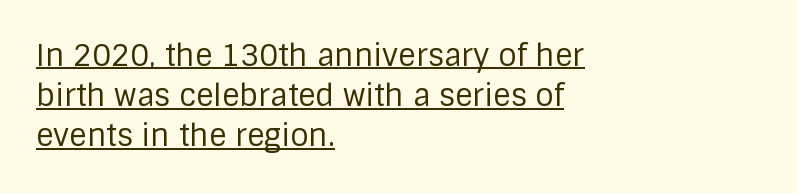
{"serif": "no", "italic": "no", "bold": "no", "weight": "regular", "width": "normal", "stroke_contrast": "low", "x_height": "large", "monospaced": "no", "underline": "yes", "align": "left", "line_spacing": "normal", "line_spacing_ratio": 1.34, "letter_spacing": "normal", "letter_spacing_em": 0.0, "glyph_px": 30}
